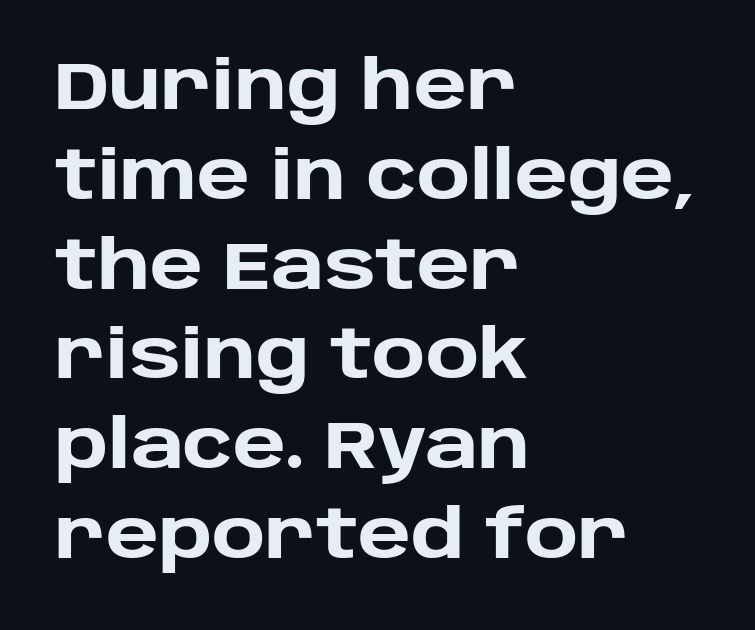
{"serif": "no", "italic": "no", "bold": "yes", "weight": "heavy", "width": "normal", "stroke_contrast": "low", "x_height": "large", "monospaced": "no", "underline": "no", "align": "left", "line_spacing": "normal", "line_spacing_ratio": 1.34, "letter_spacing": "normal", "letter_spacing_em": 0.0, "glyph_px": 67}
